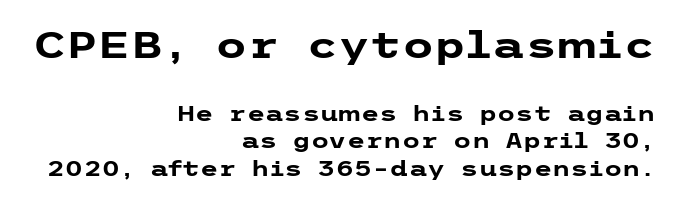
Q: Is the text bold? A: Yes.
Q: Is the text italic (slanted)? A: No, it is upright.
Q: Is the typeface a serif or a sans-serif typeface? A: Sans-serif.
Q: Is the text underlined? A: No.
Q: How is the paragraph aligned? A: Right-aligned.
Q: Is the spacing between letters normal or unusually wide? A: Normal.
Q: Is the spacing between lines tight, normal or loose? A: Normal.
Q: Which block of text is set in a larger size, the first (top) or the second (bottom)? A: The first (top) one.
Q: Width (condensed, normal, or wide)? A: Wide.
Q: Stroke contrast? A: Low.
Q: x-height? A: Medium.
